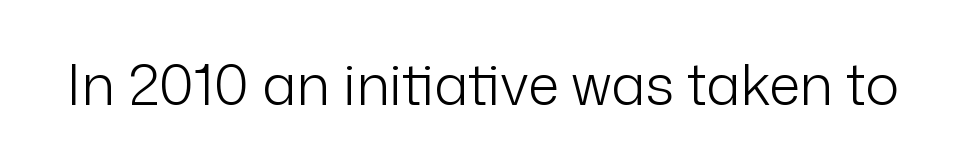
Q: Is the text bold? A: No.
Q: Is the text italic (slanted)? A: No, it is upright.
Q: Is the typeface a serif or a sans-serif typeface? A: Sans-serif.
Q: Is the text underlined? A: No.
Q: Is the spacing between letters normal or unusually wide? A: Normal.
Q: Width (condensed, normal, or wide)? A: Normal.
Q: Stroke contrast? A: Low.
Q: x-height? A: Medium.
Q: Monospaced? A: No.
